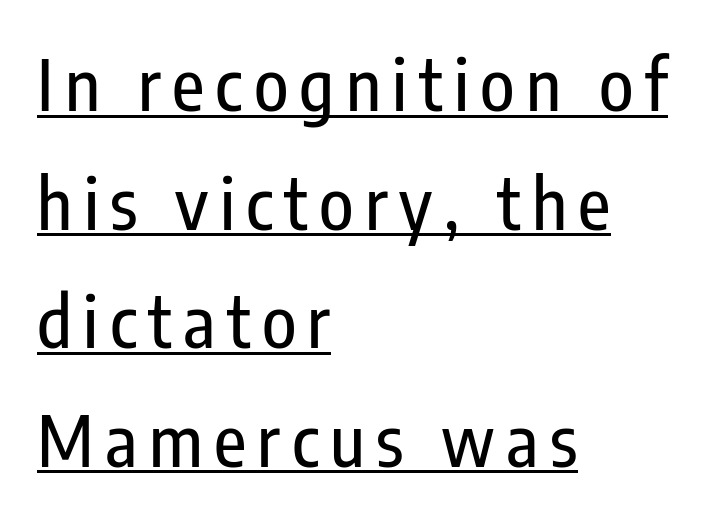
Q: Is the text italic (slanted)? A: No, it is upright.
Q: Is the typeface a serif or a sans-serif typeface? A: Sans-serif.
Q: Is the text underlined? A: Yes.
Q: How is the paragraph aligned? A: Left-aligned.
Q: Is the spacing between lines tight, normal or loose? A: Normal.
Q: Width (condensed, normal, or wide)? A: Condensed.
Q: Stroke contrast? A: Low.
Q: x-height? A: Medium.
Q: Monospaced? A: No.
